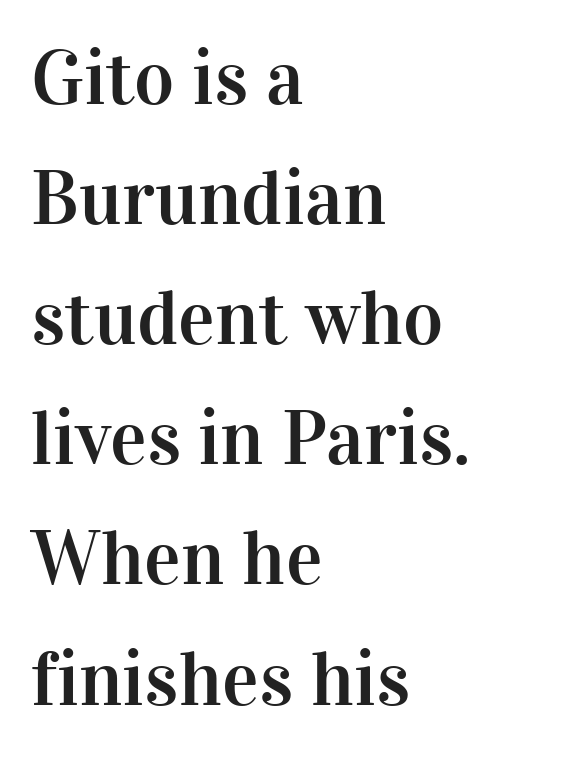
Q: Is the text italic (slanted)? A: No, it is upright.
Q: Is the typeface a serif or a sans-serif typeface? A: Serif.
Q: Is the text underlined? A: No.
Q: How is the paragraph aligned? A: Left-aligned.
Q: Is the spacing between letters normal or unusually wide? A: Normal.
Q: Is the spacing between lines tight, normal or loose? A: Normal.
Q: Width (condensed, normal, or wide)? A: Normal.
Q: Stroke contrast? A: High.
Q: x-height? A: Medium.
Q: Monospaced? A: No.
